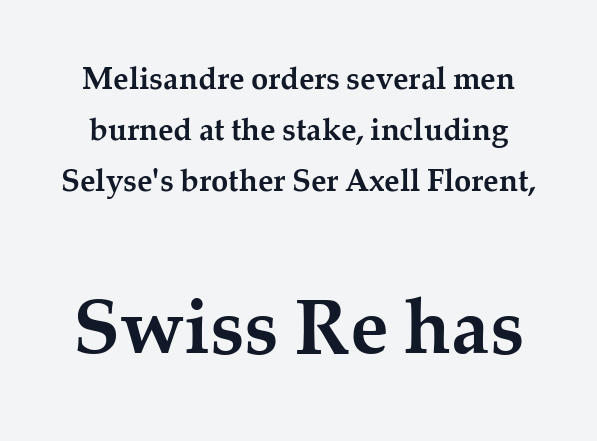
The image shows 77 px semibold serif type, upright; set normal line spacing (1.65x), normal letter spacing, not underlined; the second (bottom) block is 2.48x larger; medium stroke contrast and a medium x-height.
